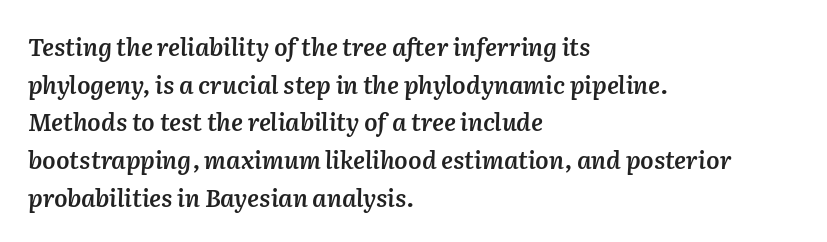
The image shows 24 px text type, italic (leaning right); set left-aligned, normal line spacing (1.57x), normal letter spacing, not underlined.
